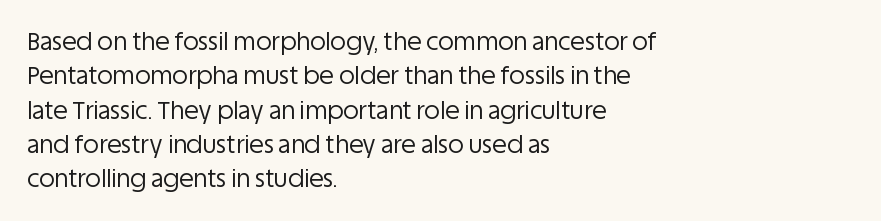
{"italic": "no", "bold": "no", "underline": "no", "align": "left", "line_spacing": "normal", "line_spacing_ratio": 1.43, "letter_spacing": "normal", "letter_spacing_em": 0.0, "glyph_px": 24}
